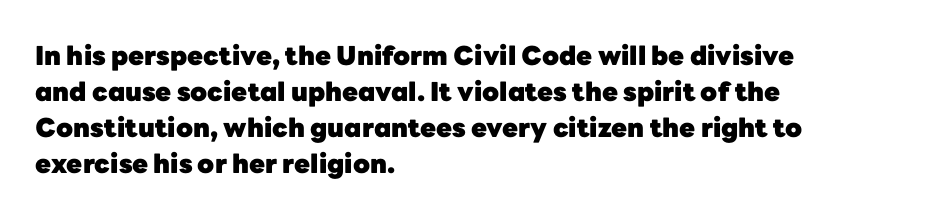
The image shows 26 px bold type, upright; set left-aligned, normal line spacing (1.38x), normal letter spacing, not underlined.
